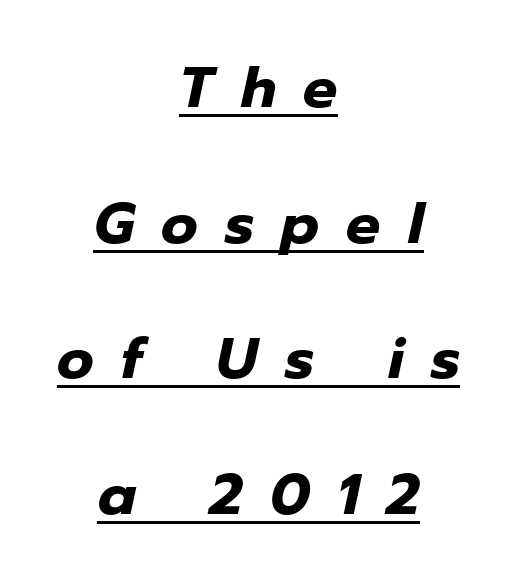
Letter spacing: wide. Every row of glyphs is offset so its center matches the block's center. This sample has the flowing, uneven cadence of proportional lettering. The sample has been set heavy, in full bold. Vertically, the passage feels expansive, rows floating well apart. Slanted lettering throughout.
